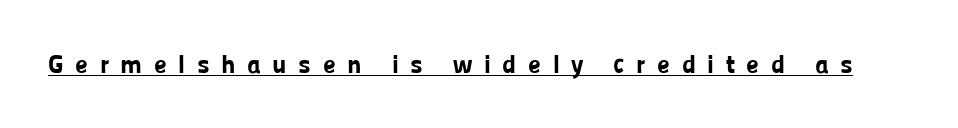
Q: Is the text bold? A: Yes.
Q: Is the text italic (slanted)? A: No, it is upright.
Q: Is the text underlined? A: Yes.
Q: Is the spacing between letters normal or unusually wide? A: Unusually wide.
